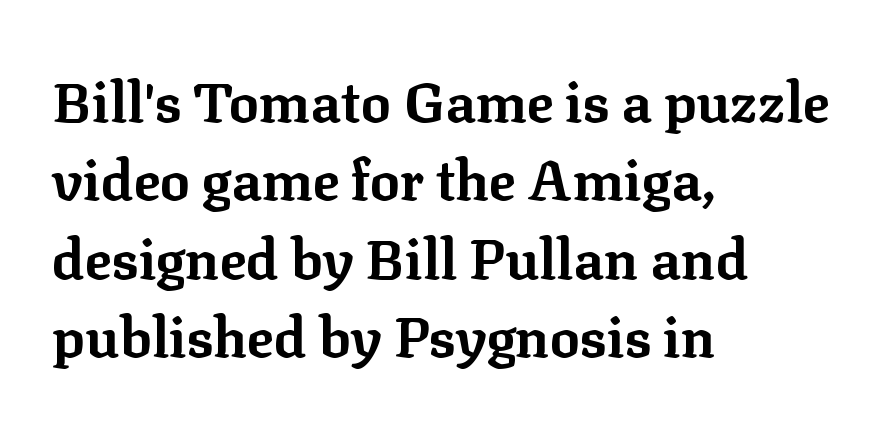
Q: Is the text bold? A: Yes.
Q: Is the text italic (slanted)? A: No, it is upright.
Q: Is the typeface a serif or a sans-serif typeface? A: Serif.
Q: Is the text underlined? A: No.
Q: How is the paragraph aligned? A: Left-aligned.
Q: Is the spacing between letters normal or unusually wide? A: Normal.
Q: Is the spacing between lines tight, normal or loose? A: Normal.
Q: Width (condensed, normal, or wide)? A: Normal.
Q: Stroke contrast? A: Low.
Q: x-height? A: Medium.
Q: Monospaced? A: No.
